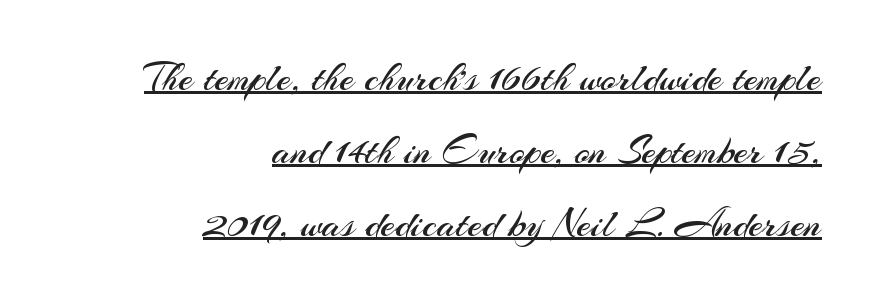
Letterform terminals end flat and unadorned throughout the passage. Characters follow at the spacing the type designer built in. In designer terms, the underline attribute is active on this setting. This reads as an unemphasized weight, regular at the heaviest.
